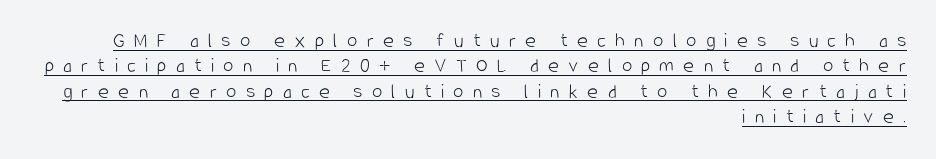
The rendering inserts visible extra space after every character. Ordinary non-slanted type is in use. The glyphs are accompanied by a horizontal stroke just below them. The passage is arranged like a letterhead date or caption credit — flush right. Each stroke keeps to a modest, everyday thickness or less.
